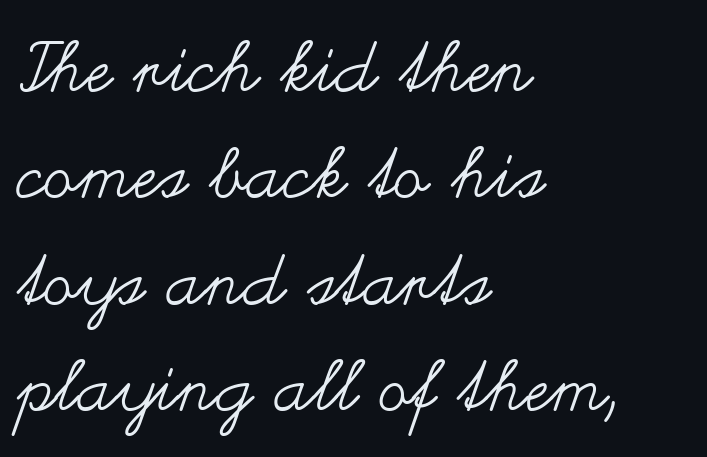
Q: Is the text bold? A: No.
Q: Is the text italic (slanted)? A: Yes.
Q: Is the text underlined? A: No.
Q: How is the paragraph aligned? A: Left-aligned.
Q: Is the spacing between letters normal or unusually wide? A: Normal.
Q: Is the spacing between lines tight, normal or loose? A: Normal.
Q: Width (condensed, normal, or wide)? A: Wide.
Q: Stroke contrast? A: Medium.
Q: x-height? A: Small.
Q: Monospaced? A: No.
